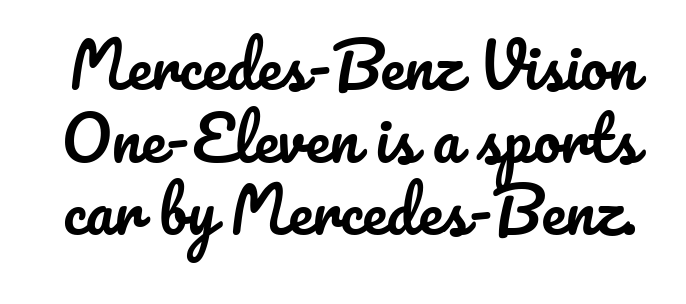
You could not count columns in this text — the font is proportionally spaced. No extra tracking has been applied to these lines. Type without underlining.
